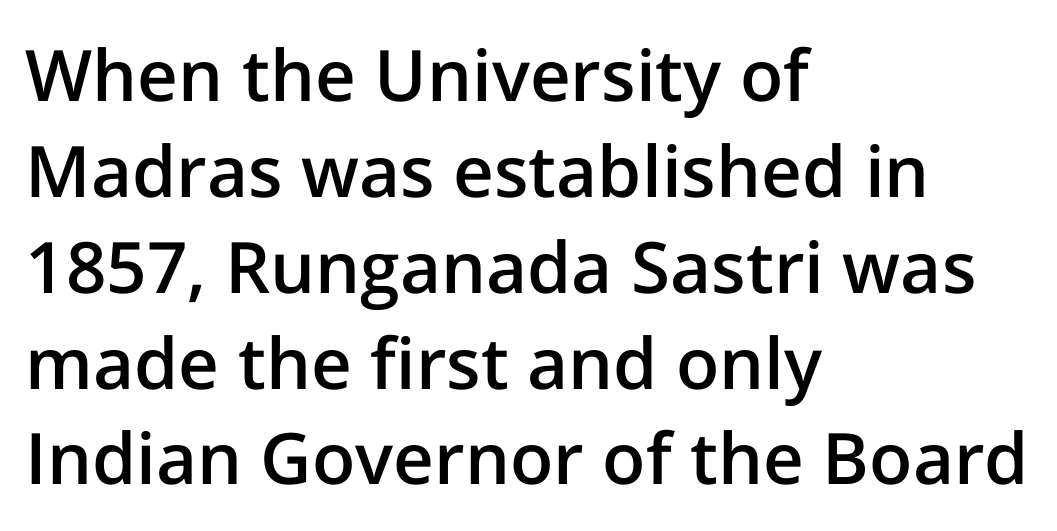
Does the leading feel generous? No, just average. The space directly below the letters is spotless. Proportional: the letters do not fall into vertical columns. The letterforms sit shoulder to shoulder at normal distance. A student would call this left alignment; a typographer would say flush left, rag right.
